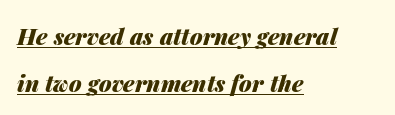
{"italic": "yes", "lean": "right", "slant_degrees": 14, "bold": "yes", "underline": "yes", "align": "left", "line_spacing": "loose", "line_spacing_ratio": 2.03, "letter_spacing": "normal", "letter_spacing_em": 0.0, "glyph_px": 23}
